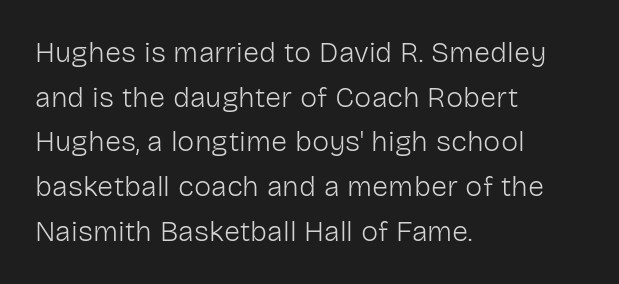
Words float on clear page, feet unadorned. If you drew a line through each stem, it would be perfectly vertical. Varying glyph widths throughout — classic text-font behaviour. The passage shown is not bold in any degree.
